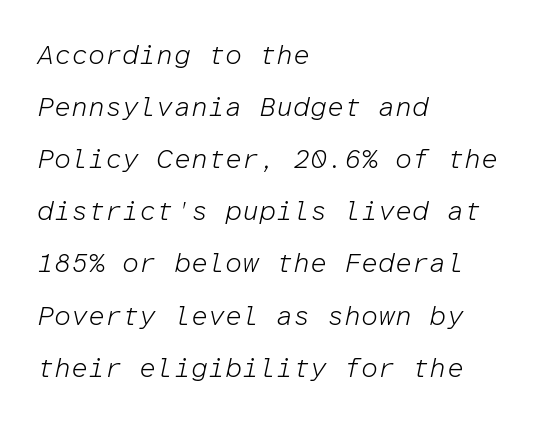
{"italic": "yes", "lean": "right", "slant_degrees": 12, "bold": "no", "underline": "no", "align": "left", "line_spacing": "loose", "line_spacing_ratio": 1.93, "letter_spacing": "normal", "letter_spacing_em": 0.0, "glyph_px": 27}
